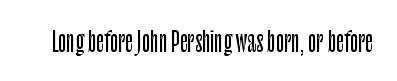
This rendering leaves character spacing at its baseline value. Has an underline been added? It has not. No italicization has been applied; the sample stays upright.
